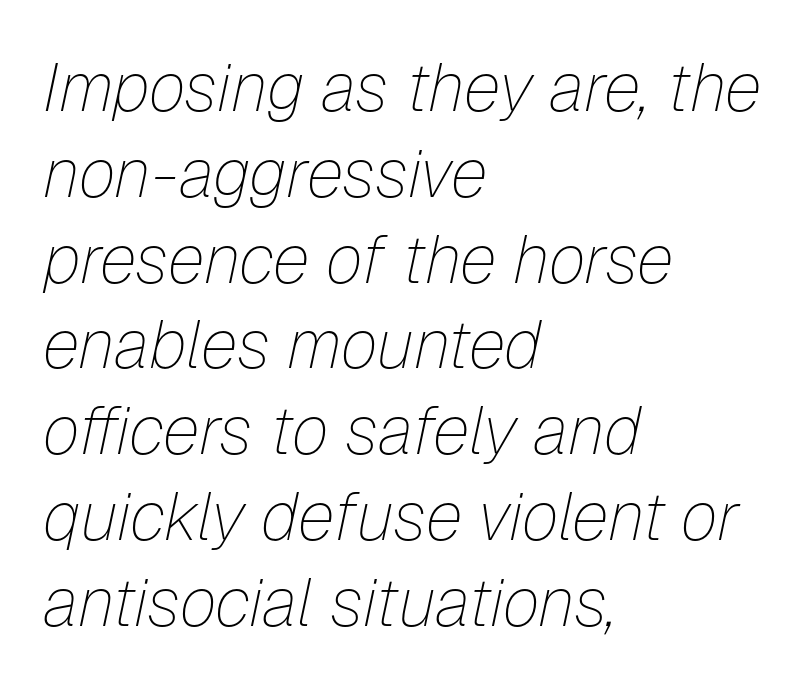
Q: Is the text bold? A: No.
Q: Is the text italic (slanted)? A: Yes, it leans right by about 12 degrees.
Q: Is the text underlined? A: No.
Q: How is the paragraph aligned? A: Left-aligned.
Q: Is the spacing between letters normal or unusually wide? A: Normal.
Q: Is the spacing between lines tight, normal or loose? A: Normal.
Q: Width (condensed, normal, or wide)? A: Normal.
Q: Stroke contrast? A: Low.
Q: x-height? A: Medium.
Q: Monospaced? A: No.
